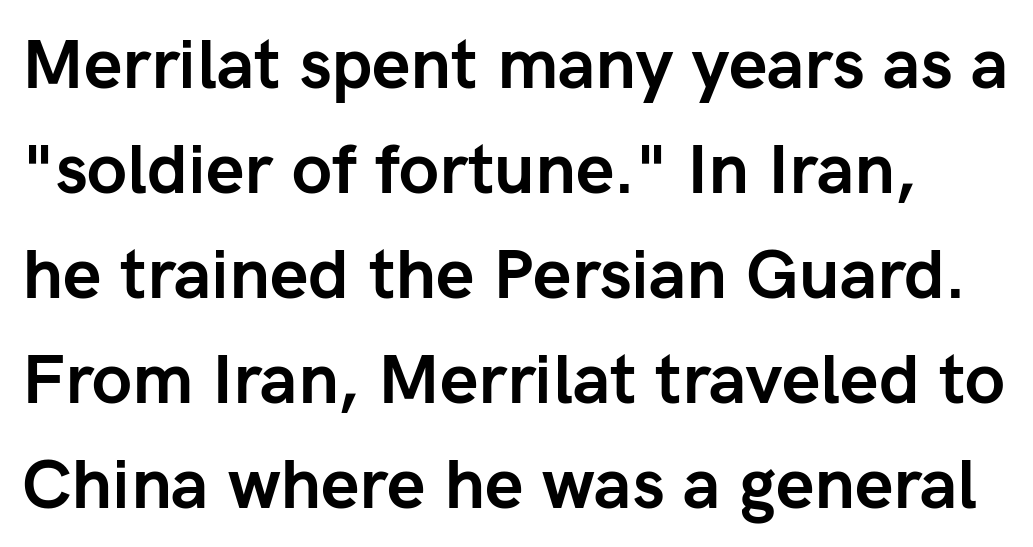
The image shows 69 px semibold sans-serif type, upright; set normal line spacing (1.52x), normal letter spacing, not underlined; low stroke contrast and a medium x-height.
